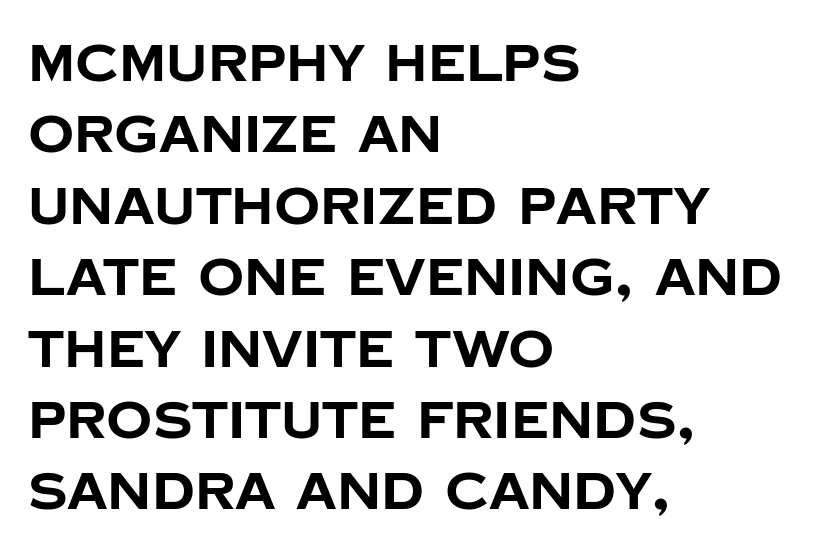
The image shows 51 px bold sans-serif type, upright; set left-aligned, normal line spacing (1.4x), normal letter spacing, not underlined; low stroke contrast and a large x-height.
